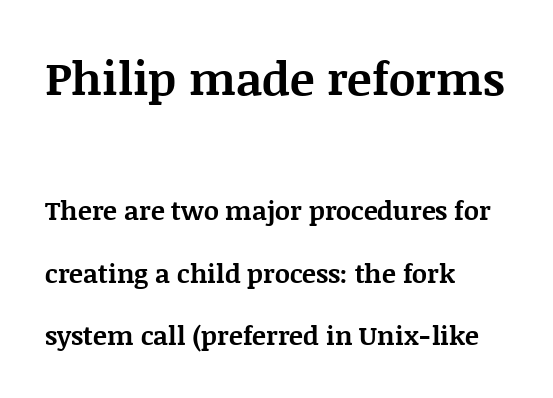
The image shows 46 px bold serif type, upright; set left-aligned, loose line spacing (2.4x), normal letter spacing, not underlined; the first (top) block is 1.77x larger; medium stroke contrast and a large x-height.
